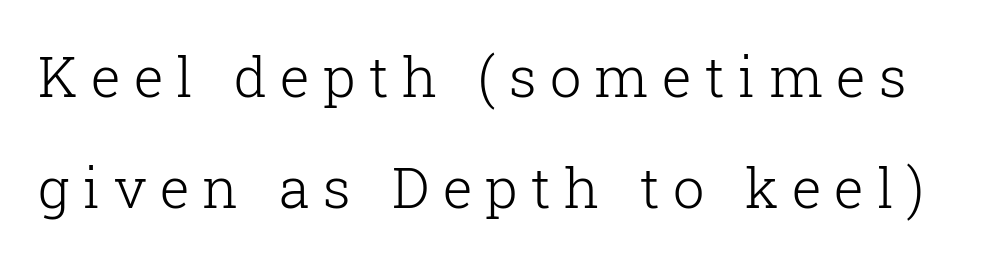
To sum up the face: it has serifs. Caption: expanded tracking, letters set apart. Quick note: underline off. Reading down the column, the eye jumps a long way to each next line. Rendered with straight, roman letterforms. Looks like regular typesetting: each glyph gets only the width it needs.
